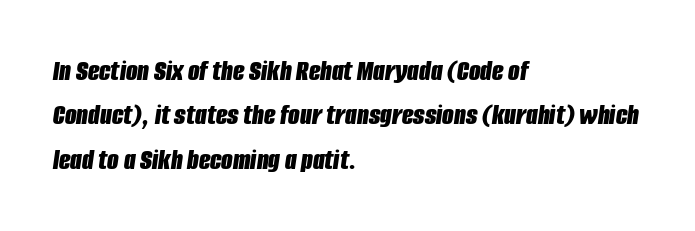
Q: Is the text bold? A: Yes.
Q: Is the text italic (slanted)? A: Yes, it leans right by about 8 degrees.
Q: Is the text underlined? A: No.
Q: How is the paragraph aligned? A: Left-aligned.
Q: Is the spacing between letters normal or unusually wide? A: Normal.
Q: Is the spacing between lines tight, normal or loose? A: Normal.
Q: Width (condensed, normal, or wide)? A: Condensed.
Q: Stroke contrast? A: Low.
Q: x-height? A: Large.
Q: Monospaced? A: No.
